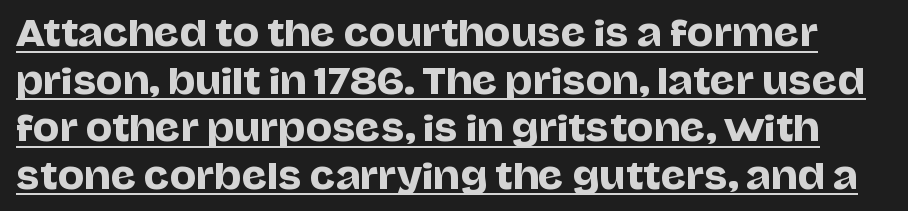
Q: Is the text italic (slanted)? A: No, it is upright.
Q: Is the typeface a serif or a sans-serif typeface? A: Sans-serif.
Q: Is the text underlined? A: Yes.
Q: Is the spacing between letters normal or unusually wide? A: Normal.
Q: Is the spacing between lines tight, normal or loose? A: Normal.
Q: Width (condensed, normal, or wide)? A: Normal.
Q: Stroke contrast? A: Low.
Q: x-height? A: Large.
Q: Monospaced? A: No.
